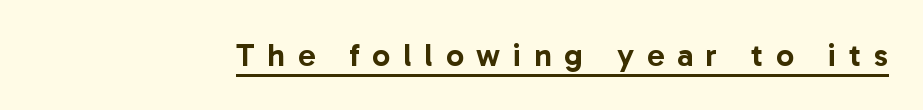
Spacing between characters has been opened up far beyond the box default. Character widths vary here, with narrow letters taking less room than wide ones. Italic: no, the glyphs are upright roman. Letterform terminals end flat and unadorned throughout the passage. A baseline rule has been typeset under these characters.
